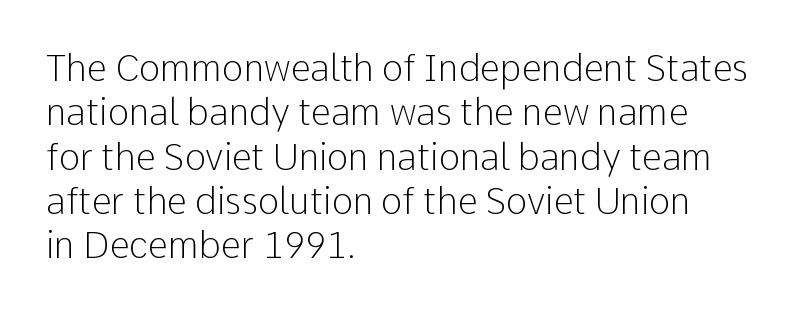
Q: Is the text bold? A: No.
Q: Is the text italic (slanted)? A: No, it is upright.
Q: Is the typeface a serif or a sans-serif typeface? A: Sans-serif.
Q: Is the text underlined? A: No.
Q: How is the paragraph aligned? A: Left-aligned.
Q: Is the spacing between letters normal or unusually wide? A: Normal.
Q: Width (condensed, normal, or wide)? A: Normal.
Q: Stroke contrast? A: Low.
Q: x-height? A: Medium.
Q: Monospaced? A: No.
